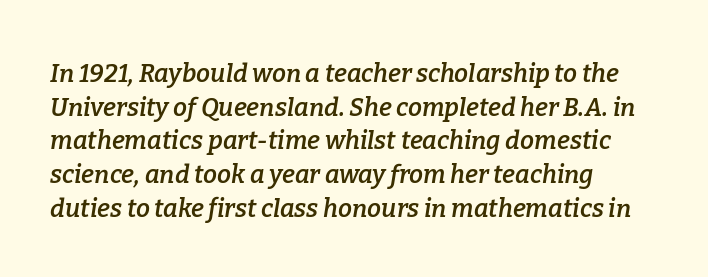
This block has exactly the height ordinary leading produces. Emphasis-style slanted type is in use. One-word summary of the alignment: left. Does the weight exceed regular? Yes, but only to semibold. The gap between lines stays unmarked.
